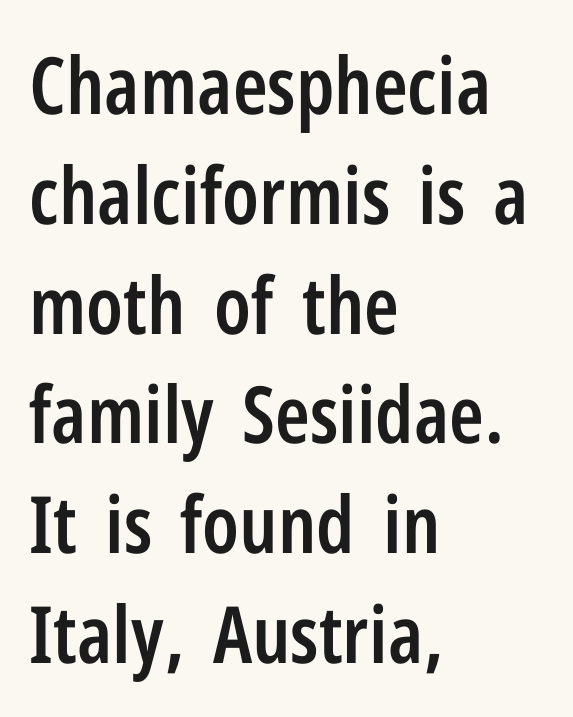
The image shows 79 px semibold, condensed sans-serif type, upright; set left-aligned, normal line spacing (1.39x), normal letter spacing, not underlined; low stroke contrast and a medium x-height.
